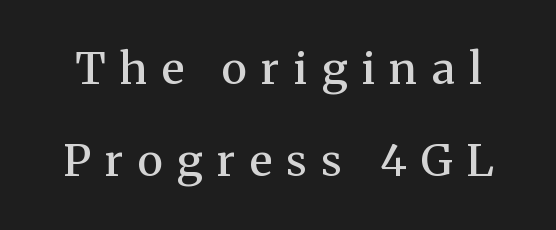
Q: Is the text bold? A: Semi-bold.
Q: Is the text italic (slanted)? A: No, it is upright.
Q: Is the typeface a serif or a sans-serif typeface? A: Serif.
Q: Is the text underlined? A: No.
Q: Is the spacing between letters normal or unusually wide? A: Unusually wide.
Q: Is the spacing between lines tight, normal or loose? A: Loose.
Q: Width (condensed, normal, or wide)? A: Normal.
Q: Stroke contrast? A: Medium.
Q: x-height? A: Medium.
Q: Monospaced? A: No.
